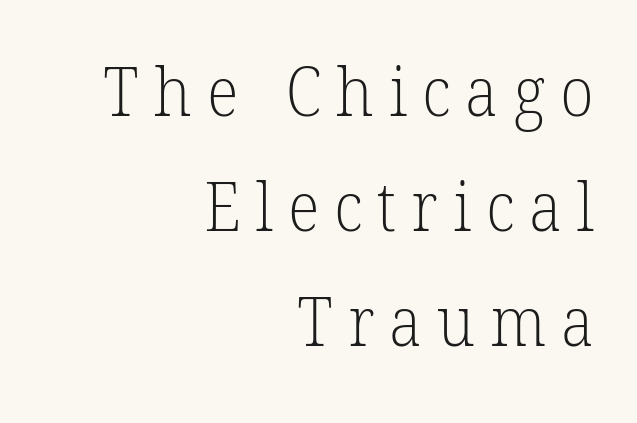
{"serif": "yes", "bold": "no", "weight": "light", "width": "normal", "stroke_contrast": "low", "x_height": "medium", "monospaced": "no", "underline": "no", "align": "right", "line_spacing": "normal", "line_spacing_ratio": 1.69, "letter_spacing": "wide", "letter_spacing_em": 0.22, "glyph_px": 68}
